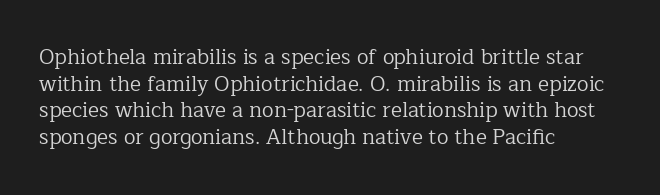
The image shows 21 px text type, upright; set left-aligned, normal line spacing (1.27x), normal letter spacing, not underlined.
